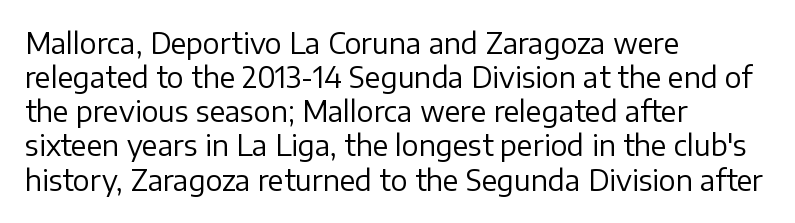
Tracking here is standard; glyphs follow each other at the usual distance. This rendering employs a face without finishing strokes, i.e., a sans-serif. Is the block centered? No — it sits flush against the left margin. Underlining? Definitely not there.
